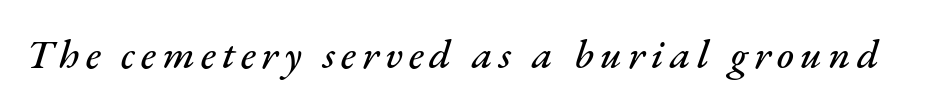
{"italic": "yes", "lean": "right", "slant_degrees": 17, "width": "normal", "stroke_contrast": "medium", "x_height": "small", "monospaced": "no", "underline": "no", "glyph_px": 41}
